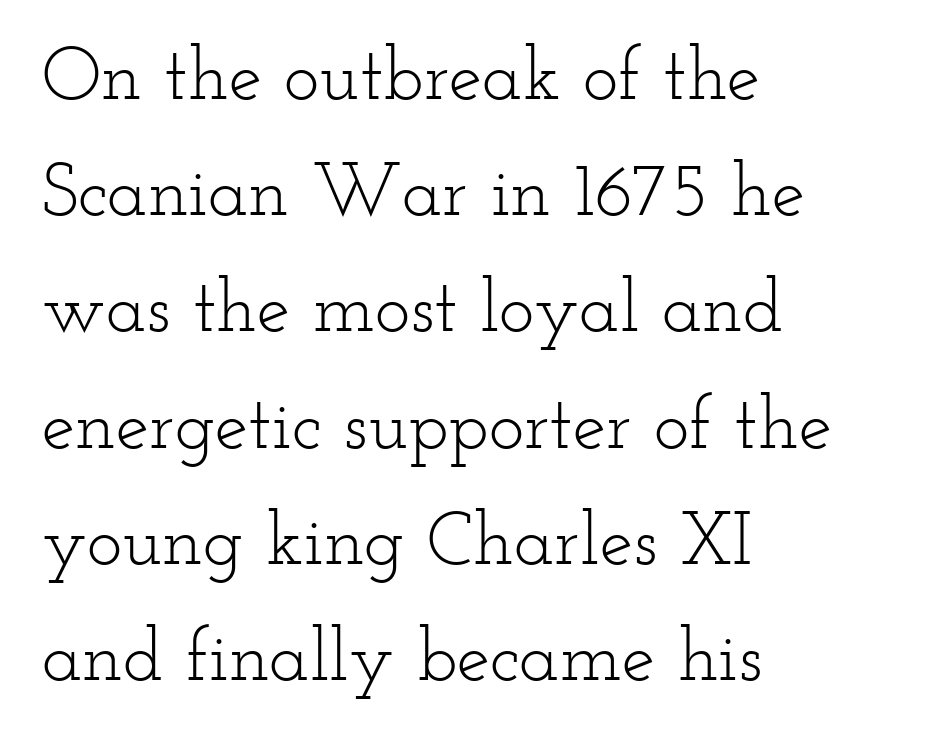
Q: Is the text bold? A: No.
Q: Is the text italic (slanted)? A: No, it is upright.
Q: Is the typeface a serif or a sans-serif typeface? A: Serif.
Q: Is the text underlined? A: No.
Q: How is the paragraph aligned? A: Left-aligned.
Q: Is the spacing between letters normal or unusually wide? A: Normal.
Q: Is the spacing between lines tight, normal or loose? A: Normal.
Q: Width (condensed, normal, or wide)? A: Wide.
Q: Stroke contrast? A: Low.
Q: x-height? A: Small.
Q: Monospaced? A: No.
